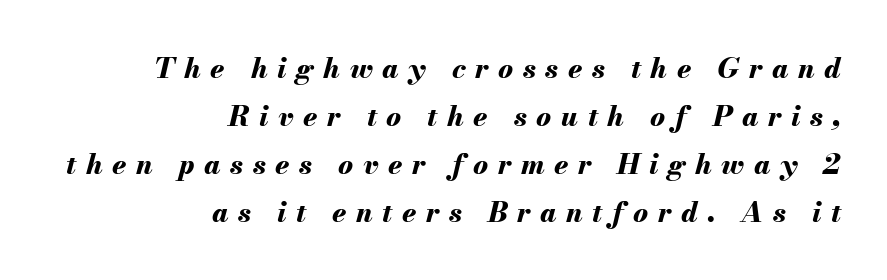
{"italic": "yes", "lean": "right", "slant_degrees": 13, "bold": "yes", "weight": "bold", "width": "normal", "stroke_contrast": "medium", "x_height": "small", "monospaced": "no", "underline": "no", "align": "right", "line_spacing_ratio": 1.71, "letter_spacing": "wide", "letter_spacing_em": 0.34, "glyph_px": 28}
